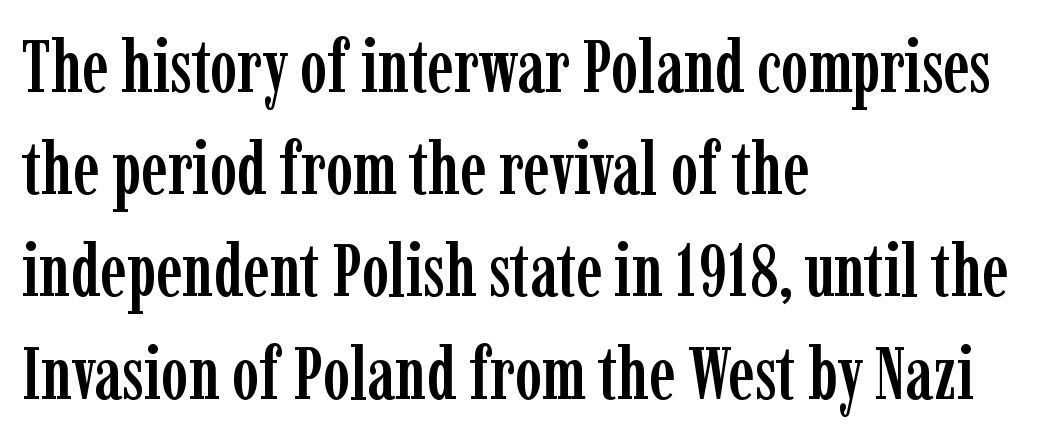
Q: Is the text italic (slanted)? A: No, it is upright.
Q: Is the typeface a serif or a sans-serif typeface? A: Serif.
Q: Is the text underlined? A: No.
Q: How is the paragraph aligned? A: Left-aligned.
Q: Is the spacing between letters normal or unusually wide? A: Normal.
Q: Is the spacing between lines tight, normal or loose? A: Normal.
Q: Width (condensed, normal, or wide)? A: Condensed.
Q: Stroke contrast? A: Low.
Q: x-height? A: Medium.
Q: Monospaced? A: No.
